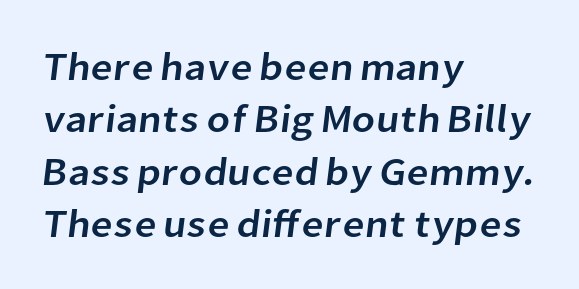
Q: Is the typeface a serif or a sans-serif typeface? A: Sans-serif.
Q: Is the text underlined? A: No.
Q: How is the paragraph aligned? A: Left-aligned.
Q: Is the spacing between letters normal or unusually wide? A: Normal.
Q: Is the spacing between lines tight, normal or loose? A: Normal.
Q: Width (condensed, normal, or wide)? A: Normal.
Q: Stroke contrast? A: Low.
Q: x-height? A: Medium.
Q: Monospaced? A: No.
